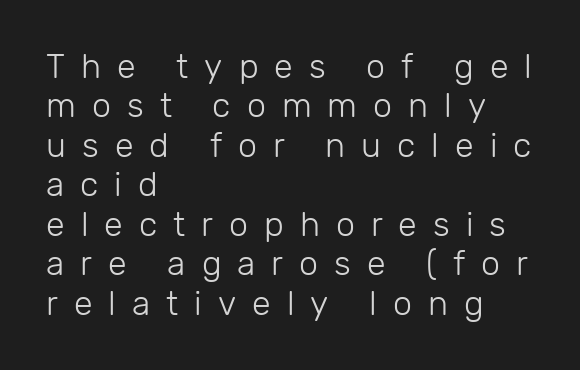
The image shows 34 px light sans-serif type, upright; set left-aligned, line spacing 1.16x, unusually wide letter spacing (+0.47 em), not underlined; low stroke contrast and a medium x-height.
